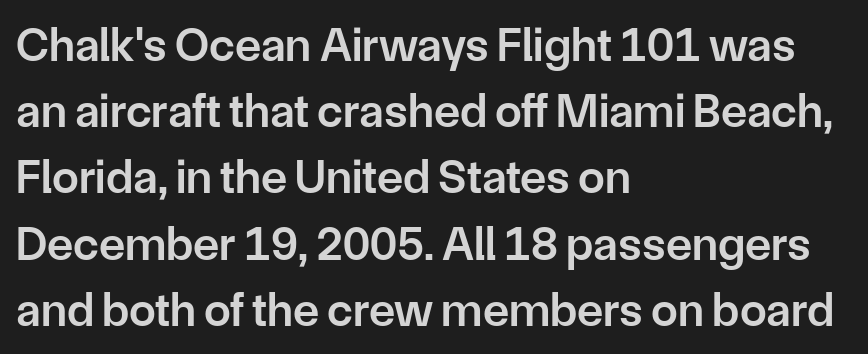
Q: Is the text bold? A: Semi-bold.
Q: Is the text italic (slanted)? A: No, it is upright.
Q: Is the typeface a serif or a sans-serif typeface? A: Sans-serif.
Q: Is the text underlined? A: No.
Q: How is the paragraph aligned? A: Left-aligned.
Q: Is the spacing between letters normal or unusually wide? A: Normal.
Q: Is the spacing between lines tight, normal or loose? A: Normal.
Q: Width (condensed, normal, or wide)? A: Normal.
Q: Stroke contrast? A: Low.
Q: x-height? A: Medium.
Q: Monospaced? A: No.
